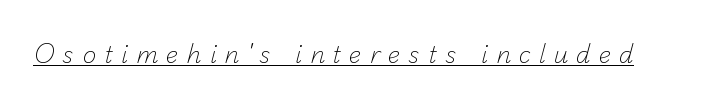
{"bold": "no", "underline": "yes", "letter_spacing": "wide", "letter_spacing_em": 0.35, "glyph_px": 23}
